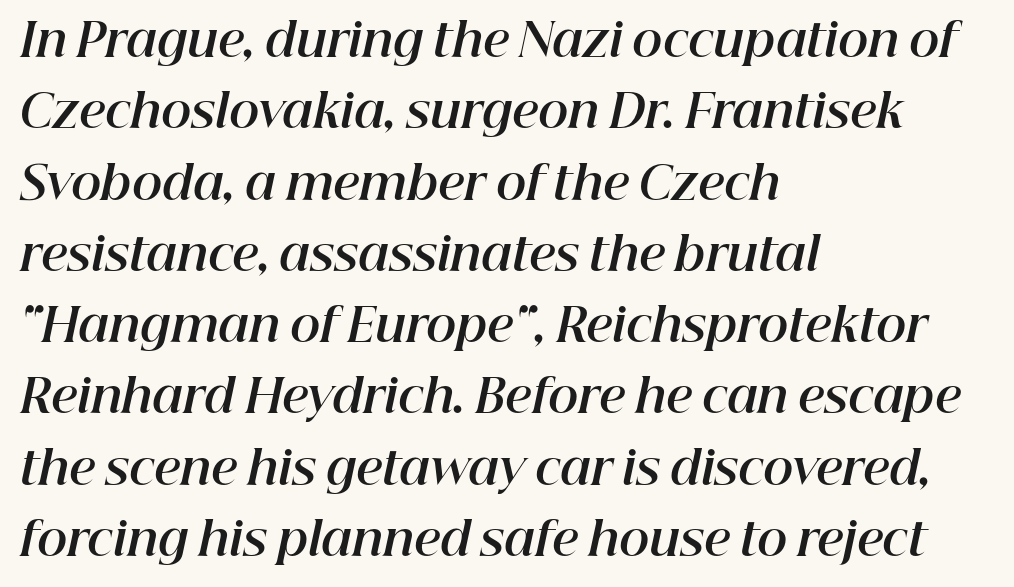
{"italic": "yes", "lean": "right", "slant_degrees": 12, "bold": "yes", "weight": "bold", "width": "normal", "stroke_contrast": "high", "x_height": "medium", "monospaced": "no", "underline": "no", "align": "left", "line_spacing": "normal", "line_spacing_ratio": 1.55, "letter_spacing": "normal", "letter_spacing_em": 0.0, "glyph_px": 46}
